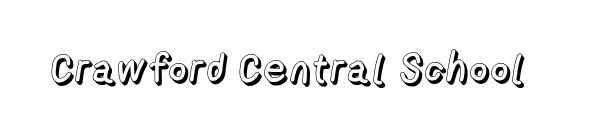
{"width": "normal", "x_height": "medium", "monospaced": "no", "underline": "no", "letter_spacing": "normal", "letter_spacing_em": 0.0, "glyph_px": 40}
